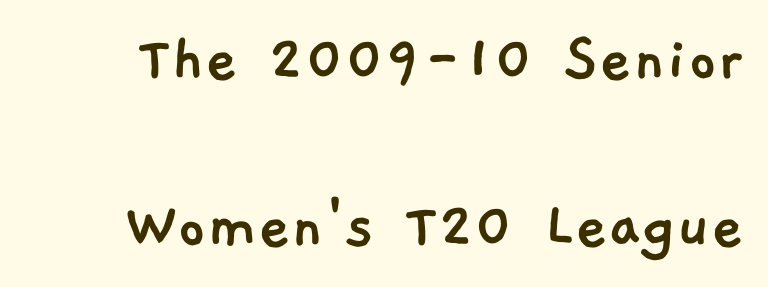
There is no visible air inserted between adjacent glyphs. Has an underline been added? It has not. A sans-serif font was chosen for this passage. The face used here is proportionally spaced, like ordinary book or web type. Rows of type keep a wide berth in the vertical direction.
